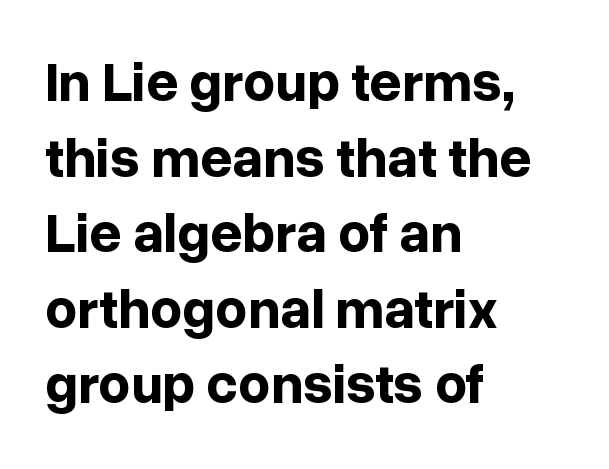
Q: Is the text bold? A: Yes.
Q: Is the text italic (slanted)? A: No, it is upright.
Q: Is the typeface a serif or a sans-serif typeface? A: Sans-serif.
Q: Is the text underlined? A: No.
Q: How is the paragraph aligned? A: Left-aligned.
Q: Is the spacing between letters normal or unusually wide? A: Normal.
Q: Is the spacing between lines tight, normal or loose? A: Normal.
Q: Width (condensed, normal, or wide)? A: Normal.
Q: Stroke contrast? A: Low.
Q: x-height? A: Medium.
Q: Monospaced? A: No.
